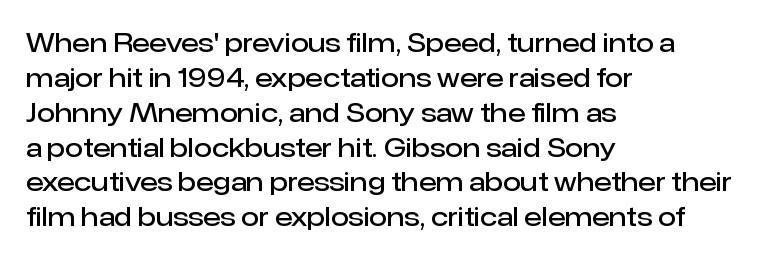
{"italic": "no", "bold": "semi", "underline": "no", "align": "left", "line_spacing": "normal", "line_spacing_ratio": 1.34, "letter_spacing": "normal", "letter_spacing_em": 0.0, "glyph_px": 26}
